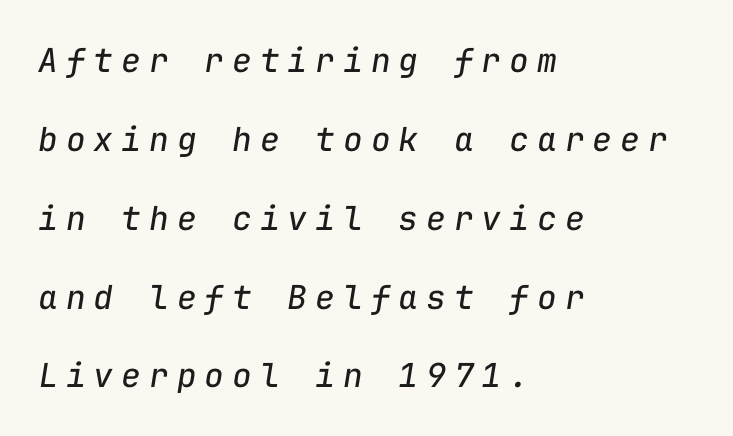
Just letters on the line, the space beneath them empty. Quick note: interline space is abundant. The axis of the letterforms is tilted away from vertical. Monospaced: the letters line up in strict vertical columns.
